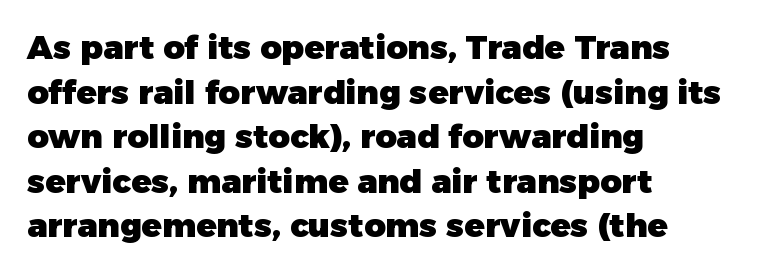
{"serif": "no", "italic": "no", "bold": "yes", "weight": "heavy", "width": "normal", "stroke_contrast": "low", "x_height": "medium", "monospaced": "no", "underline": "no", "align": "left", "line_spacing": "normal", "line_spacing_ratio": 1.35, "letter_spacing": "normal", "letter_spacing_em": 0.0, "glyph_px": 33}
